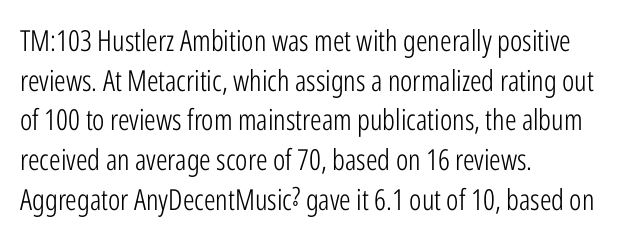
The image shows 29 px light, condensed sans-serif type, upright; set left-aligned, normal line spacing (1.37x), normal letter spacing, not underlined; low stroke contrast and a medium x-height.
